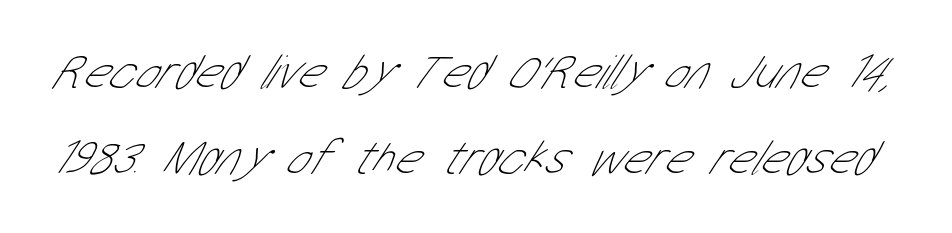
{"serif": "no", "bold": "no", "weight": "thin", "width": "condensed", "stroke_contrast": "low", "x_height": "medium", "monospaced": "no", "underline": "no", "line_spacing_ratio": 1.76, "letter_spacing": "normal", "letter_spacing_em": 0.0, "glyph_px": 49}
